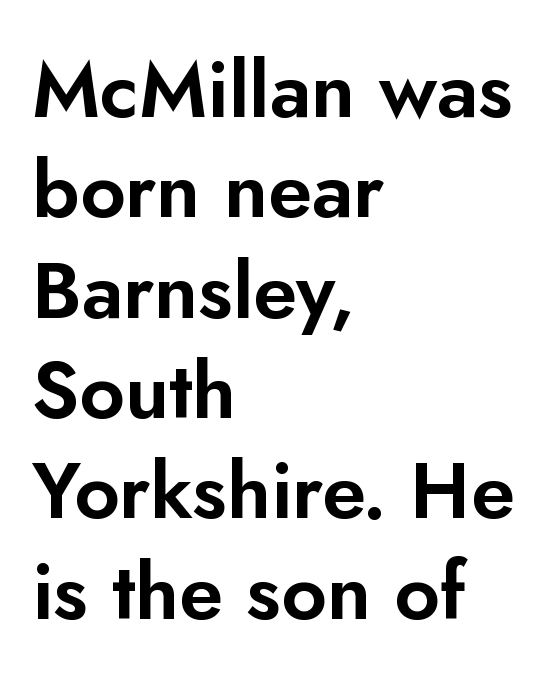
Q: Is the text italic (slanted)? A: No, it is upright.
Q: Is the typeface a serif or a sans-serif typeface? A: Sans-serif.
Q: Is the text underlined? A: No.
Q: How is the paragraph aligned? A: Left-aligned.
Q: Is the spacing between letters normal or unusually wide? A: Normal.
Q: Is the spacing between lines tight, normal or loose? A: Normal.
Q: Width (condensed, normal, or wide)? A: Normal.
Q: Stroke contrast? A: Low.
Q: x-height? A: Small.
Q: Monospaced? A: No.
